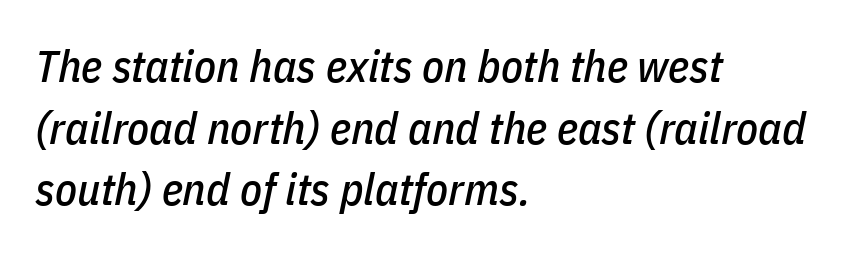
The image shows 45 px condensed type, italic (leaning right); set left-aligned, normal line spacing (1.37x), normal letter spacing, not underlined; low stroke contrast and a medium x-height.
